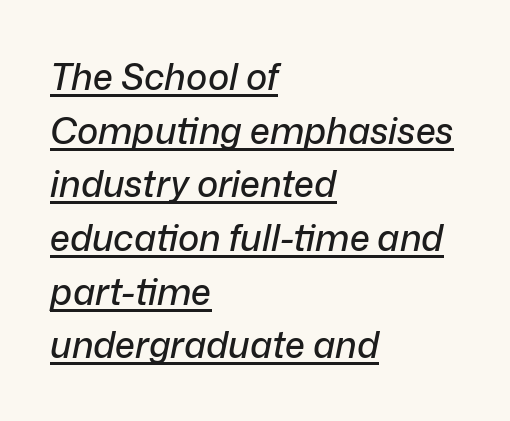
{"italic": "yes", "lean": "right", "slant_degrees": 12, "width": "normal", "stroke_contrast": "low", "x_height": "medium", "monospaced": "no", "underline": "yes", "align": "left", "line_spacing": "normal", "line_spacing_ratio": 1.49, "letter_spacing": "normal", "letter_spacing_em": 0.0, "glyph_px": 36}
